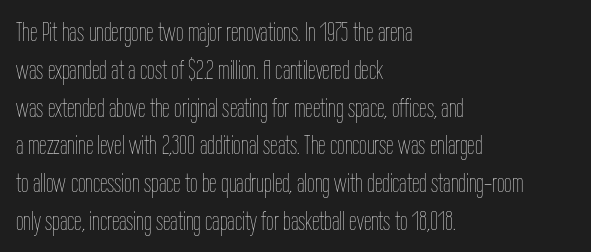
{"italic": "no", "bold": "no", "underline": "no", "align": "left", "line_spacing": "normal", "line_spacing_ratio": 1.4, "letter_spacing": "normal", "letter_spacing_em": 0.0, "glyph_px": 27}
